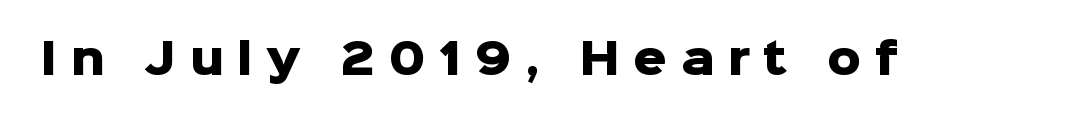
Q: Is the text bold? A: Yes.
Q: Is the text italic (slanted)? A: No, it is upright.
Q: Is the typeface a serif or a sans-serif typeface? A: Sans-serif.
Q: Is the text underlined? A: No.
Q: Is the spacing between letters normal or unusually wide? A: Unusually wide.
Q: Width (condensed, normal, or wide)? A: Normal.
Q: Stroke contrast? A: Low.
Q: x-height? A: Medium.
Q: Monospaced? A: No.
